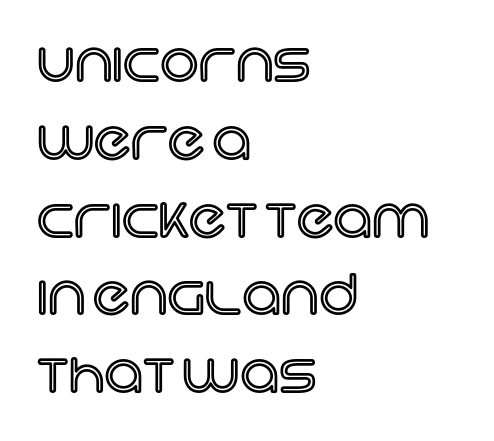
The image shows 54 px text type, upright; set left-aligned, normal line spacing (1.44x), normal letter spacing, not underlined; a large x-height.
